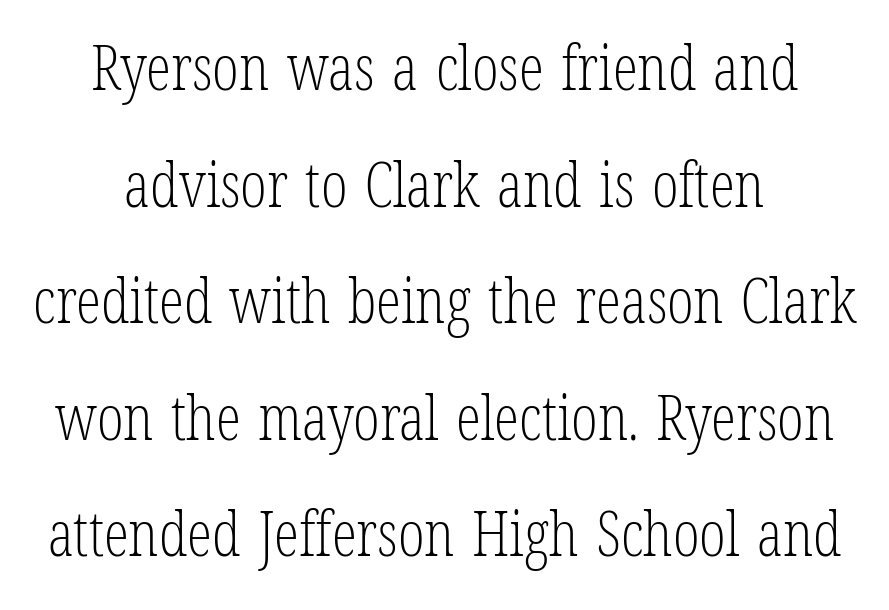
{"serif": "yes", "italic": "no", "bold": "no", "weight": "light", "width": "condensed", "stroke_contrast": "low", "x_height": "medium", "monospaced": "no", "underline": "no", "align": "center", "line_spacing_ratio": 1.85, "letter_spacing": "normal", "letter_spacing_em": 0.0, "glyph_px": 63}
